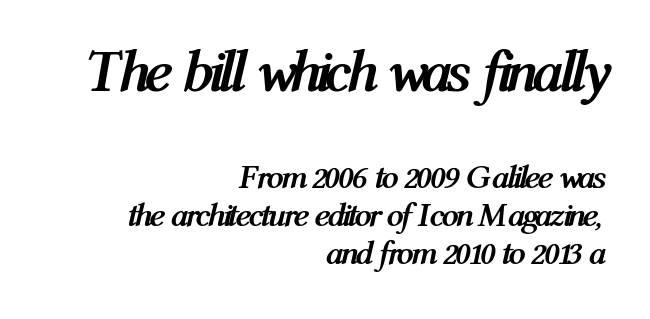
{"italic": "yes", "lean": "right", "slant_degrees": 12, "bold": "yes", "weight": "semibold", "width": "condensed", "stroke_contrast": "medium", "x_height": "medium", "monospaced": "no", "underline": "no", "align": "right", "line_spacing": "tight", "line_spacing_ratio": 1.12, "letter_spacing": "normal", "letter_spacing_em": 0.0, "larger_block": "first", "size_ratio": 1.76, "glyph_px": 60}
